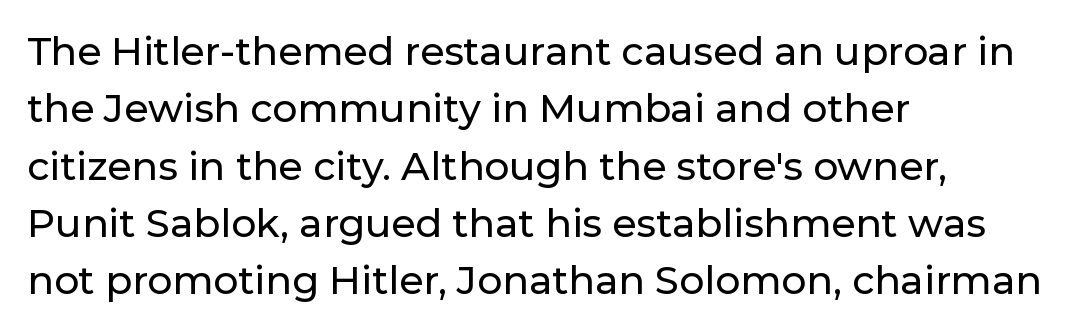
{"serif": "no", "italic": "no", "width": "normal", "stroke_contrast": "low", "x_height": "medium", "monospaced": "no", "underline": "no", "align": "left", "line_spacing": "normal", "line_spacing_ratio": 1.47, "letter_spacing": "normal", "letter_spacing_em": 0.0, "glyph_px": 39}
